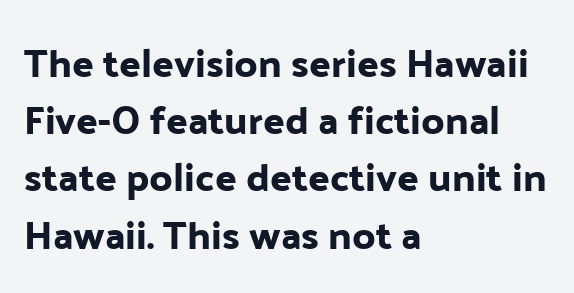
Q: Is the text italic (slanted)? A: No, it is upright.
Q: Is the typeface a serif or a sans-serif typeface? A: Sans-serif.
Q: Is the text underlined? A: No.
Q: How is the paragraph aligned? A: Left-aligned.
Q: Is the spacing between letters normal or unusually wide? A: Normal.
Q: Is the spacing between lines tight, normal or loose? A: Normal.
Q: Width (condensed, normal, or wide)? A: Normal.
Q: Stroke contrast? A: Low.
Q: x-height? A: Medium.
Q: Monospaced? A: No.
